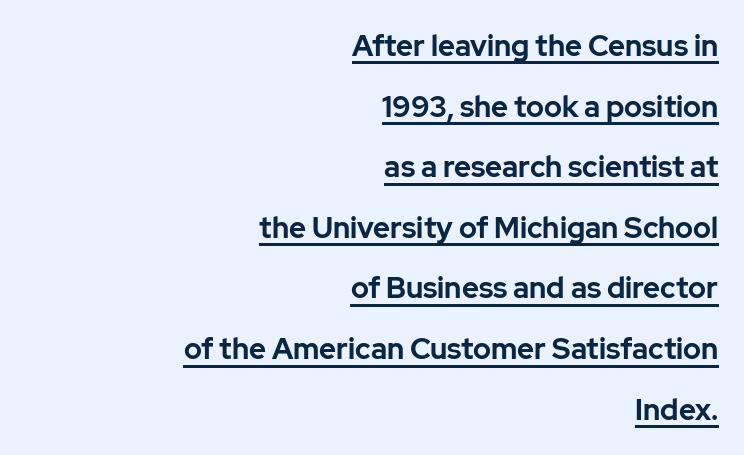
{"serif": "no", "italic": "no", "bold": "yes", "weight": "bold", "width": "normal", "stroke_contrast": "low", "x_height": "medium", "monospaced": "no", "underline": "yes", "align": "right", "line_spacing": "loose", "line_spacing_ratio": 2.09, "letter_spacing": "normal", "letter_spacing_em": 0.0, "glyph_px": 29}
